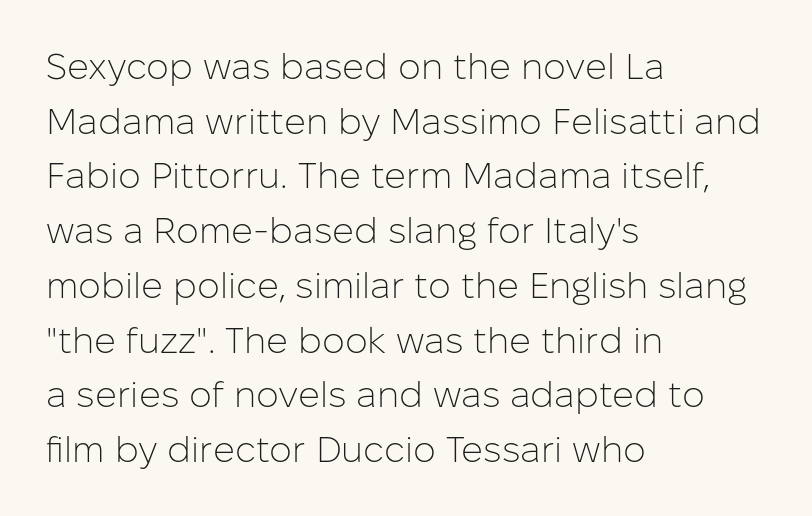
The passage shown is typed in a proportional face where columns would drift. Posture: upright roman. Check where the strokes stop: nothing finishes them off — pure sans. Tracking value appears to be zero — textbook default spacing. Lines of text with bare space underneath. Summary of weight: not heavy and not bold.
